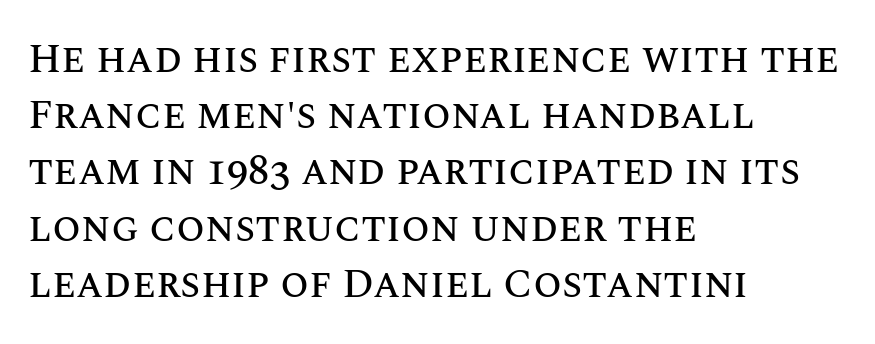
Q: Is the text italic (slanted)? A: No, it is upright.
Q: Is the text underlined? A: No.
Q: How is the paragraph aligned? A: Left-aligned.
Q: Is the spacing between letters normal or unusually wide? A: Normal.
Q: Is the spacing between lines tight, normal or loose? A: Normal.
Q: Width (condensed, normal, or wide)? A: Normal.
Q: Stroke contrast? A: Medium.
Q: x-height? A: Large.
Q: Monospaced? A: No.
